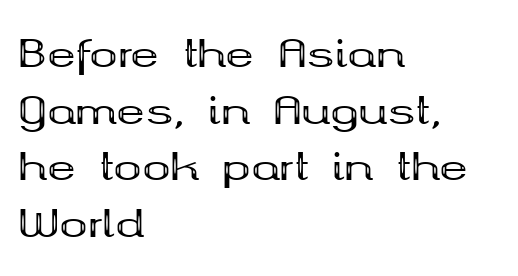
{"serif": "yes", "italic": "no", "bold": "yes", "weight": "bold", "width": "wide", "stroke_contrast": "medium", "x_height": "medium", "monospaced": "no", "underline": "no", "align": "left", "line_spacing": "normal", "line_spacing_ratio": 1.49, "letter_spacing": "normal", "letter_spacing_em": 0.0, "glyph_px": 38}
